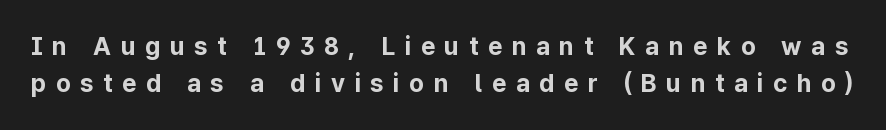
Pretty heavy lettering here — definitely bold. In terms of posture, this sample is upright. The rendering inserts visible extra space after every character. What's the leading like? Ordinary, nothing unusual.
